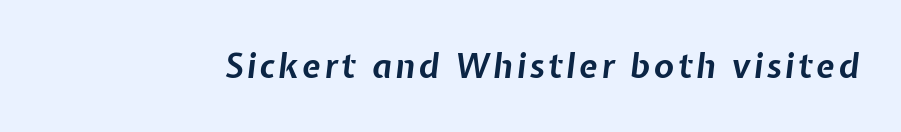
Q: Is the text bold? A: Yes.
Q: Is the text italic (slanted)? A: Yes, it leans right by about 7 degrees.
Q: Is the text underlined? A: No.
Q: Width (condensed, normal, or wide)? A: Normal.
Q: Stroke contrast? A: Low.
Q: x-height? A: Medium.
Q: Monospaced? A: No.
